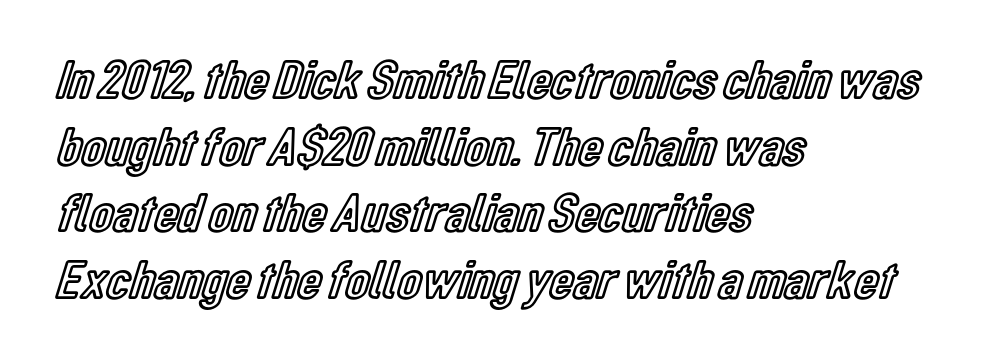
{"width": "condensed", "x_height": "medium", "monospaced": "no", "underline": "no", "align": "left", "line_spacing_ratio": 1.21, "letter_spacing": "normal", "letter_spacing_em": 0.0, "glyph_px": 55}
